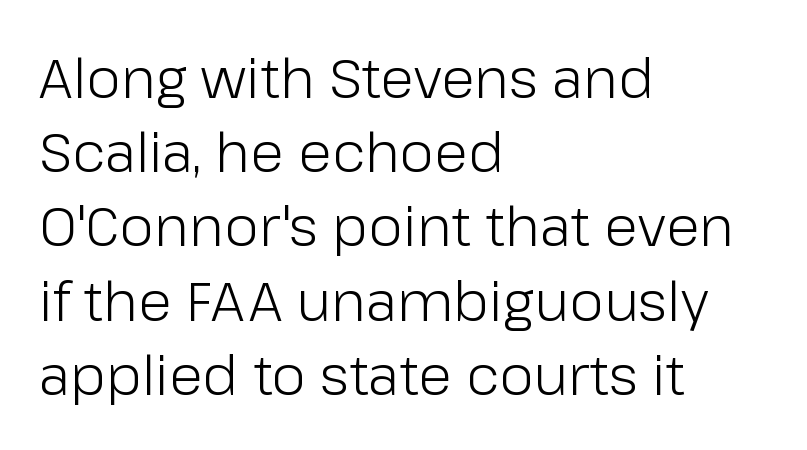
{"serif": "no", "italic": "no", "bold": "no", "weight": "light", "width": "normal", "stroke_contrast": "low", "x_height": "medium", "monospaced": "no", "underline": "no", "align": "left", "line_spacing": "normal", "line_spacing_ratio": 1.35, "letter_spacing": "normal", "letter_spacing_em": 0.0, "glyph_px": 55}
